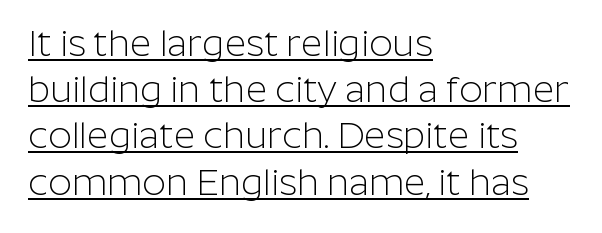
The strokes are not fattened; the text isn't bold. Italic? Not at all — the glyphs are vertical. Alignment: flush left. Baseline-to-baseline distance is the conventional proportion of letter height. Glyph-to-glyph distance matches everyday printed text. Does the type have serifs? No, each stem ends abruptly.
